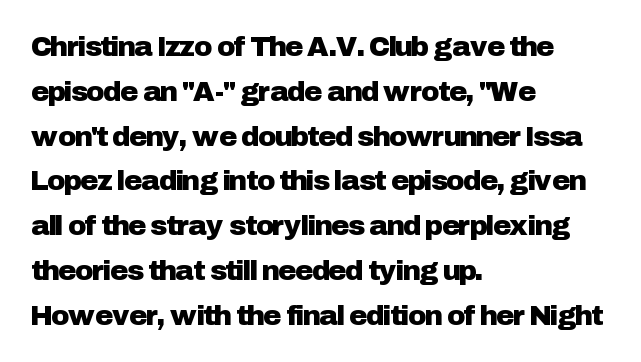
Q: Is the text italic (slanted)? A: No, it is upright.
Q: Is the typeface a serif or a sans-serif typeface? A: Sans-serif.
Q: Is the text underlined? A: No.
Q: How is the paragraph aligned? A: Left-aligned.
Q: Is the spacing between letters normal or unusually wide? A: Normal.
Q: Is the spacing between lines tight, normal or loose? A: Normal.
Q: Width (condensed, normal, or wide)? A: Normal.
Q: Stroke contrast? A: Low.
Q: x-height? A: Medium.
Q: Monospaced? A: No.
